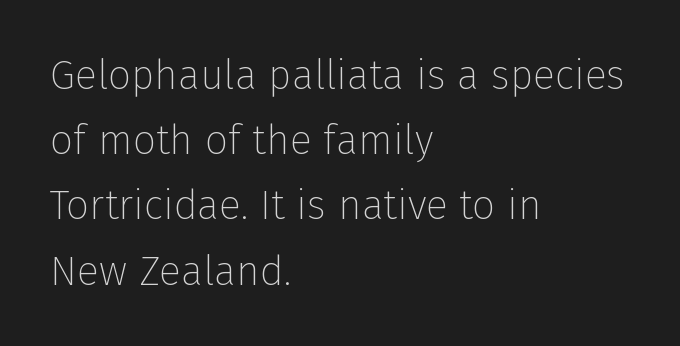
The image shows 41 px thin sans-serif type, upright; set left-aligned, normal line spacing (1.59x), normal letter spacing, not underlined; low stroke contrast and a medium x-height.
